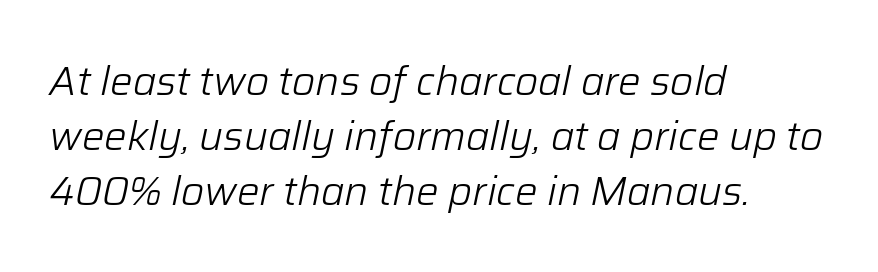
Glyph-to-glyph distance matches everyday printed text. Teacher's note: observe the even left margin — that is flush-left alignment. A bare baseline throughout the passage. Posture: slanted.
